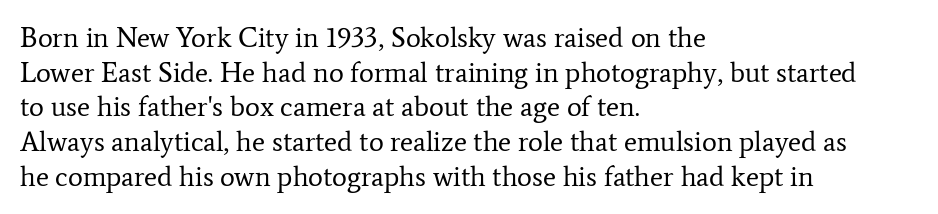
Q: Is the text bold? A: No.
Q: Is the text italic (slanted)? A: No, it is upright.
Q: Is the typeface a serif or a sans-serif typeface? A: Serif.
Q: Is the text underlined? A: No.
Q: How is the paragraph aligned? A: Left-aligned.
Q: Is the spacing between letters normal or unusually wide? A: Normal.
Q: Width (condensed, normal, or wide)? A: Normal.
Q: Stroke contrast? A: Low.
Q: x-height? A: Medium.
Q: Monospaced? A: No.
